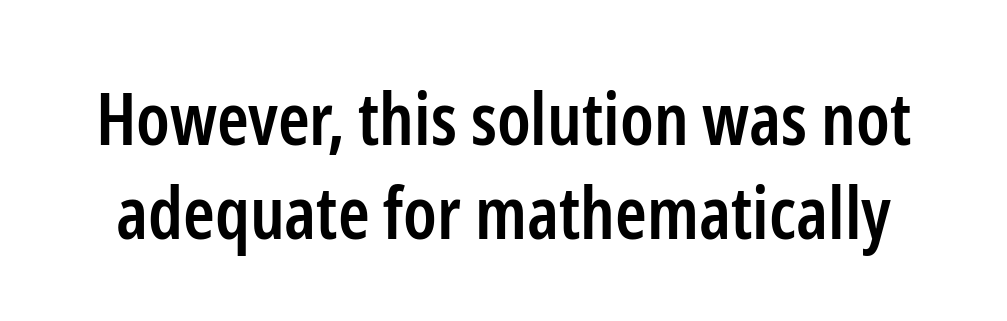
{"serif": "no", "italic": "no", "bold": "semi", "weight": "semibold", "width": "condensed", "stroke_contrast": "low", "x_height": "medium", "monospaced": "no", "underline": "no", "line_spacing": "normal", "line_spacing_ratio": 1.31, "letter_spacing": "normal", "letter_spacing_em": 0.0, "glyph_px": 72}
